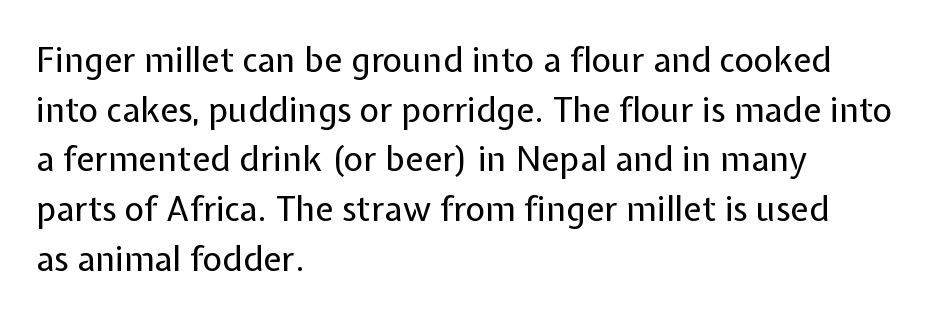
Reading down the column, the eye jumps a familiar distance to each next line. No chunkiness to these letters — they're not bold. Italic? Not at all — the glyphs are vertical. Each letter keeps its own natural width here, so spacing adapts to shape.
